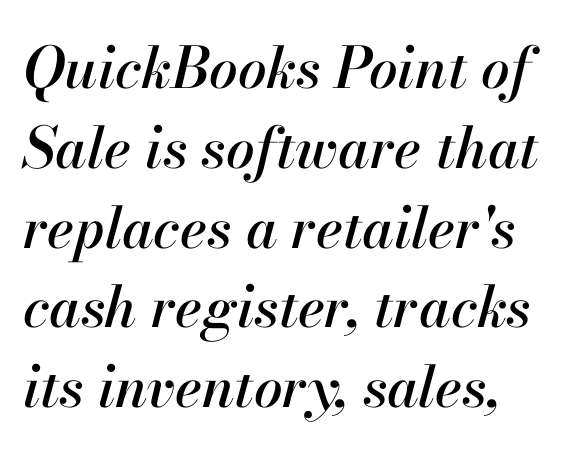
The image shows 57 px text type, italic (leaning right); set left-aligned, normal line spacing (1.4x), normal letter spacing, not underlined; high stroke contrast and a small x-height.
